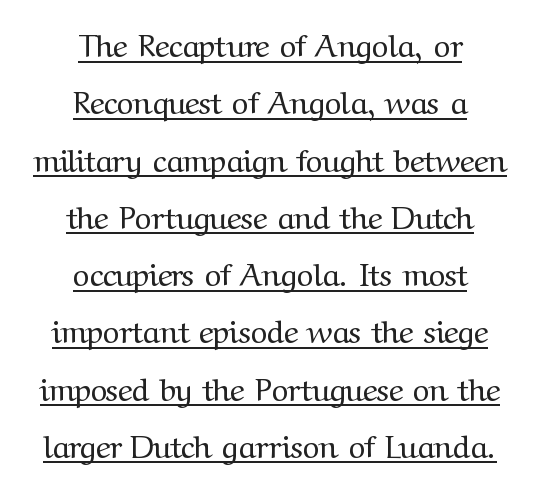
Q: Is the text bold? A: No.
Q: Is the text italic (slanted)? A: No, it is upright.
Q: Is the typeface a serif or a sans-serif typeface? A: Serif.
Q: Is the text underlined? A: Yes.
Q: How is the paragraph aligned? A: Centered.
Q: Is the spacing between letters normal or unusually wide? A: Normal.
Q: Width (condensed, normal, or wide)? A: Normal.
Q: Stroke contrast? A: Medium.
Q: x-height? A: Medium.
Q: Monospaced? A: No.
